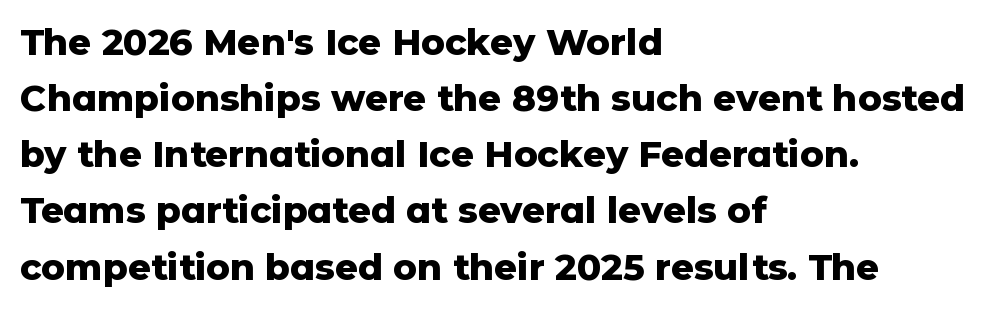
Q: Is the text bold? A: Yes.
Q: Is the text italic (slanted)? A: No, it is upright.
Q: Is the typeface a serif or a sans-serif typeface? A: Sans-serif.
Q: Is the text underlined? A: No.
Q: How is the paragraph aligned? A: Left-aligned.
Q: Is the spacing between letters normal or unusually wide? A: Normal.
Q: Is the spacing between lines tight, normal or loose? A: Normal.
Q: Width (condensed, normal, or wide)? A: Normal.
Q: Stroke contrast? A: Low.
Q: x-height? A: Medium.
Q: Monospaced? A: No.
